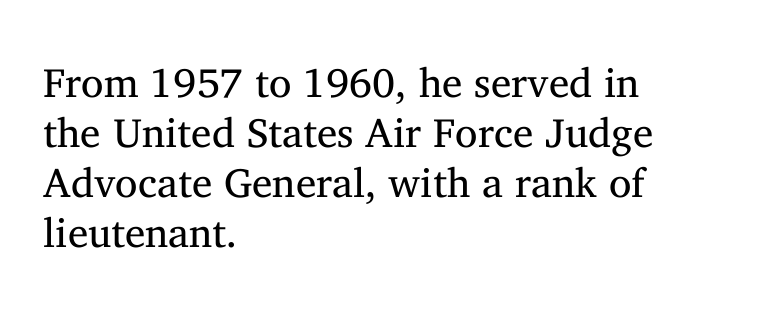
{"serif": "yes", "italic": "no", "bold": "no", "weight": "regular", "width": "normal", "stroke_contrast": "medium", "x_height": "medium", "monospaced": "no", "underline": "no", "align": "left", "line_spacing_ratio": 1.22, "letter_spacing": "normal", "letter_spacing_em": 0.0, "glyph_px": 41}
